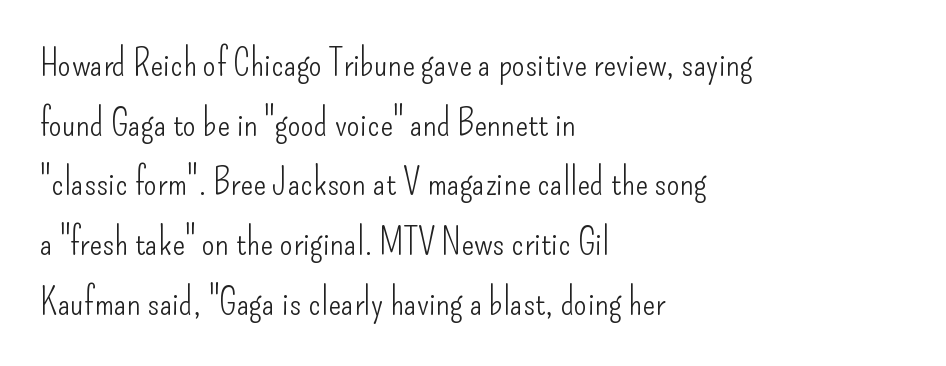
Q: Is the text bold? A: No.
Q: Is the text italic (slanted)? A: No, it is upright.
Q: Is the typeface a serif or a sans-serif typeface? A: Sans-serif.
Q: Is the text underlined? A: No.
Q: How is the paragraph aligned? A: Left-aligned.
Q: Is the spacing between letters normal or unusually wide? A: Normal.
Q: Is the spacing between lines tight, normal or loose? A: Normal.
Q: Width (condensed, normal, or wide)? A: Condensed.
Q: Stroke contrast? A: Low.
Q: x-height? A: Small.
Q: Monospaced? A: No.
